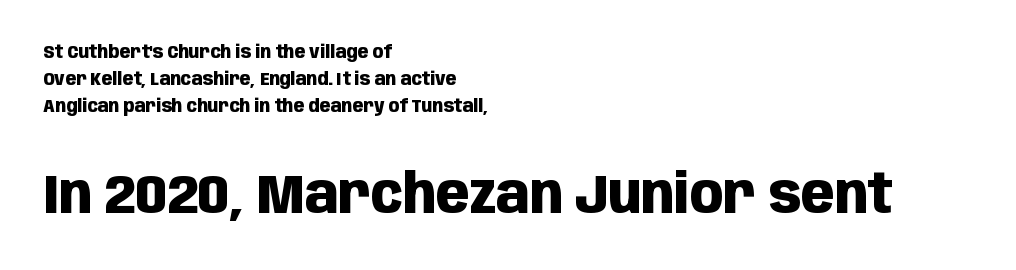
Q: Is the text bold? A: Yes.
Q: Is the text italic (slanted)? A: No, it is upright.
Q: Is the typeface a serif or a sans-serif typeface? A: Sans-serif.
Q: Is the text underlined? A: No.
Q: How is the paragraph aligned? A: Left-aligned.
Q: Is the spacing between letters normal or unusually wide? A: Normal.
Q: Is the spacing between lines tight, normal or loose? A: Normal.
Q: Which block of text is set in a larger size, the first (top) or the second (bottom)? A: The second (bottom) one.
Q: Width (condensed, normal, or wide)? A: Condensed.
Q: Stroke contrast? A: Low.
Q: x-height? A: Large.
Q: Monospaced? A: No.
